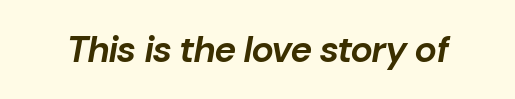
{"italic": "yes", "lean": "right", "slant_degrees": 10, "bold": "yes", "weight": "bold", "width": "normal", "stroke_contrast": "low", "x_height": "medium", "monospaced": "no", "underline": "no", "letter_spacing": "normal", "letter_spacing_em": 0.0, "glyph_px": 37}
